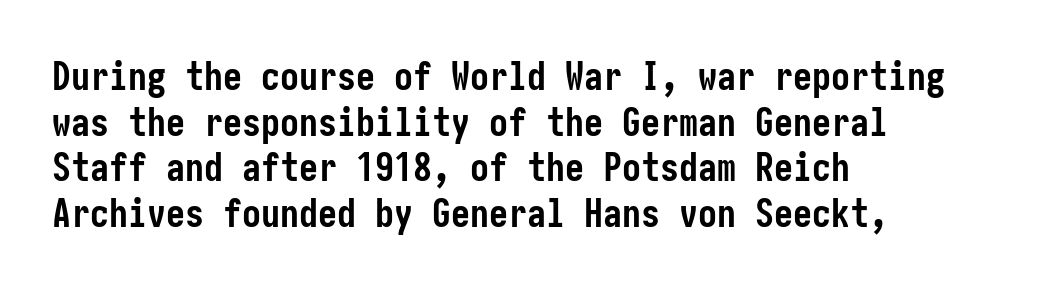
{"serif": "no", "italic": "no", "bold": "yes", "weight": "semibold", "width": "condensed", "stroke_contrast": "low", "x_height": "medium", "underline": "no", "align": "left", "line_spacing_ratio": 1.2, "letter_spacing": "normal", "letter_spacing_em": 0.0, "glyph_px": 38}
